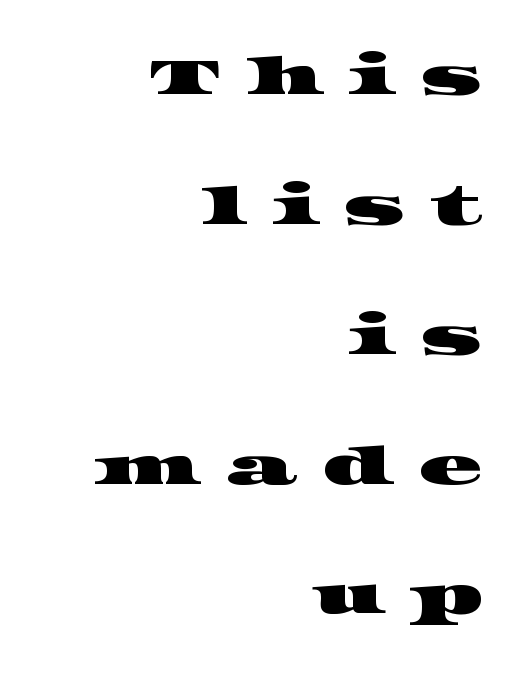
Words float on clear page, feet unadorned. The compositor pushed each line to the right boundary. The lines are spread far apart with generous leading. Spacing verdict: proportional, widths tailored to each character. Is this a sans? No — the strokes have serifs.
